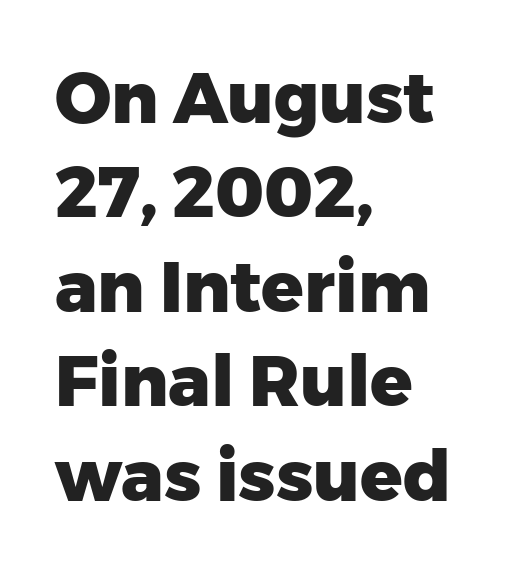
Q: Is the text bold? A: Yes.
Q: Is the text italic (slanted)? A: No, it is upright.
Q: Is the typeface a serif or a sans-serif typeface? A: Sans-serif.
Q: Is the text underlined? A: No.
Q: How is the paragraph aligned? A: Left-aligned.
Q: Is the spacing between letters normal or unusually wide? A: Normal.
Q: Is the spacing between lines tight, normal or loose? A: Normal.
Q: Width (condensed, normal, or wide)? A: Normal.
Q: Stroke contrast? A: Low.
Q: x-height? A: Medium.
Q: Monospaced? A: No.
